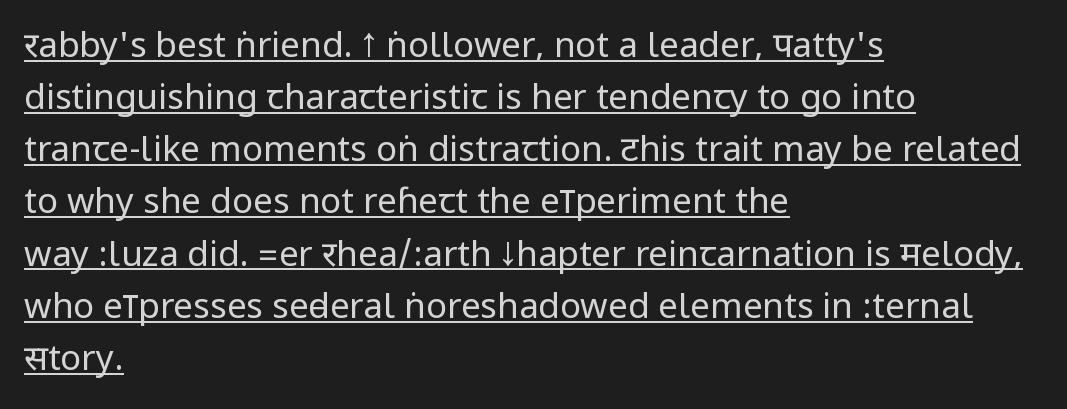
The image shows 35 px regular-weight, condensed sans-serif type, upright; set left-aligned, normal line spacing (1.49x), normal letter spacing, underlined; low stroke contrast.
